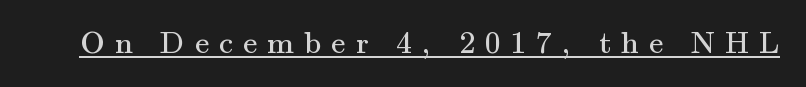
Q: Is the text bold? A: No.
Q: Is the text italic (slanted)? A: No, it is upright.
Q: Is the typeface a serif or a sans-serif typeface? A: Serif.
Q: Is the text underlined? A: Yes.
Q: Is the spacing between letters normal or unusually wide? A: Unusually wide.
Q: Width (condensed, normal, or wide)? A: Normal.
Q: Stroke contrast? A: Medium.
Q: x-height? A: Small.
Q: Monospaced? A: No.
